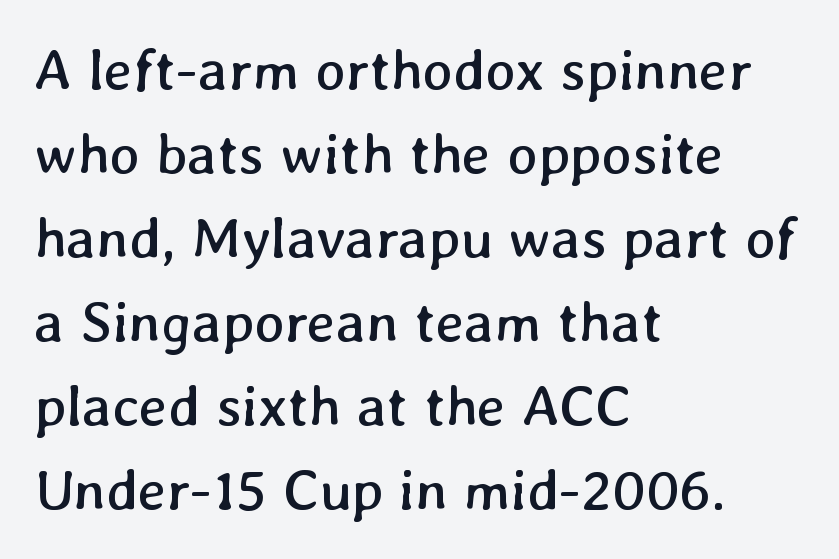
The font sits on the lighter half of the weight spectrum, regular included. Left-aligned paragraph, ragged on the right. The words here are not underlined. Each new line begins a customary step beneath the previous one.
